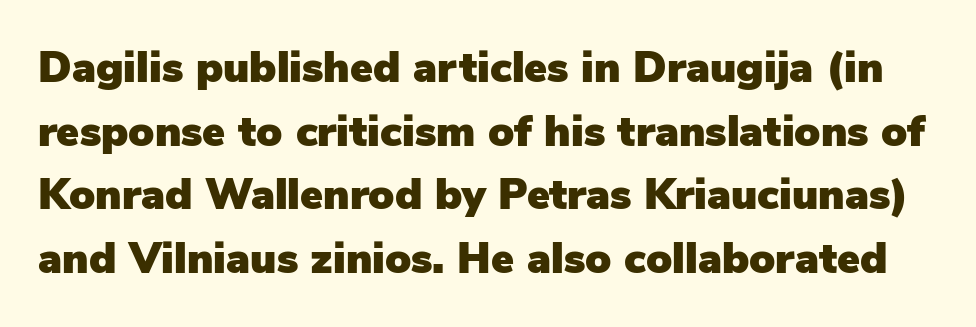
This is sans-serif lettering, the kind often seen on screens and signage. Baseline-to-baseline distance is the conventional proportion of letter height. The space directly below the letters is spotless. This sample uses plain, unmodified letter spacing. Posture: upright roman. This sample has the flowing, uneven cadence of proportional lettering.
